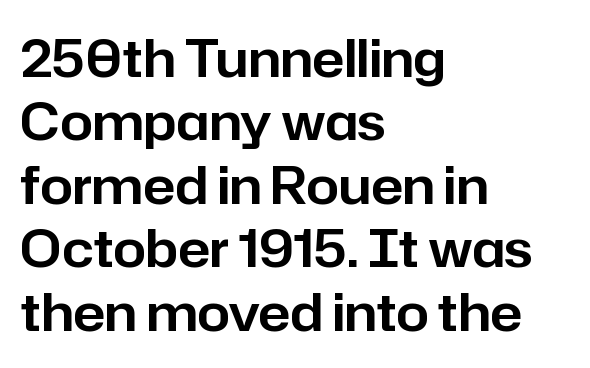
The image shows 52 px sans-serif type, upright; set left-aligned, line spacing 1.22x, normal letter spacing, not underlined; low stroke contrast and a medium x-height.
